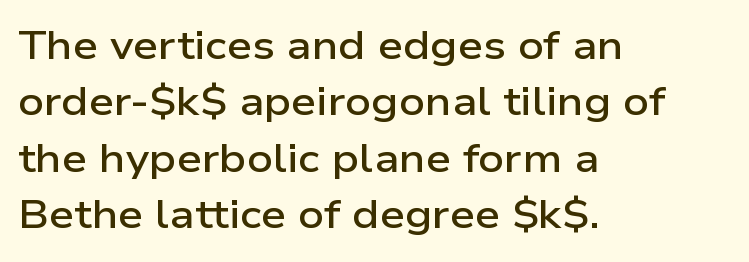
{"serif": "no", "italic": "no", "bold": "semi", "weight": "semibold", "width": "wide", "stroke_contrast": "low", "x_height": "medium", "monospaced": "no", "underline": "no", "align": "left", "line_spacing": "normal", "line_spacing_ratio": 1.41, "letter_spacing": "normal", "letter_spacing_em": 0.0, "glyph_px": 40}
